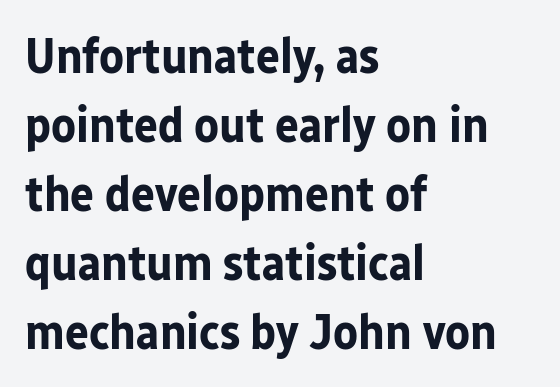
{"serif": "no", "italic": "no", "bold": "yes", "weight": "bold", "width": "normal", "stroke_contrast": "low", "x_height": "medium", "monospaced": "no", "underline": "no", "align": "left", "line_spacing": "normal", "line_spacing_ratio": 1.38, "letter_spacing": "normal", "letter_spacing_em": 0.0, "glyph_px": 50}
